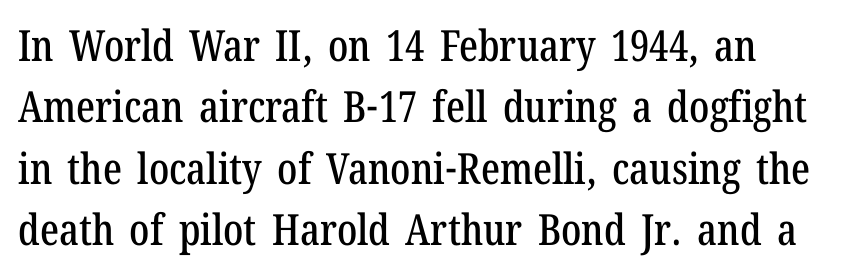
Q: Is the text italic (slanted)? A: No, it is upright.
Q: Is the typeface a serif or a sans-serif typeface? A: Serif.
Q: Is the text underlined? A: No.
Q: Is the spacing between letters normal or unusually wide? A: Normal.
Q: Is the spacing between lines tight, normal or loose? A: Normal.
Q: Width (condensed, normal, or wide)? A: Condensed.
Q: Stroke contrast? A: Low.
Q: x-height? A: Medium.
Q: Monospaced? A: No.
